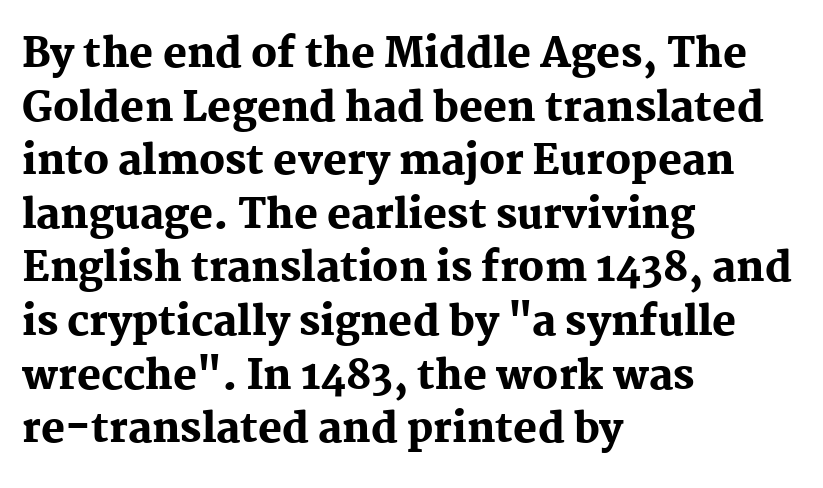
Q: Is the text bold? A: Yes.
Q: Is the text italic (slanted)? A: No, it is upright.
Q: Is the typeface a serif or a sans-serif typeface? A: Serif.
Q: Is the text underlined? A: No.
Q: How is the paragraph aligned? A: Left-aligned.
Q: Is the spacing between letters normal or unusually wide? A: Normal.
Q: Is the spacing between lines tight, normal or loose? A: Normal.
Q: Width (condensed, normal, or wide)? A: Normal.
Q: Stroke contrast? A: Medium.
Q: x-height? A: Medium.
Q: Monospaced? A: No.
